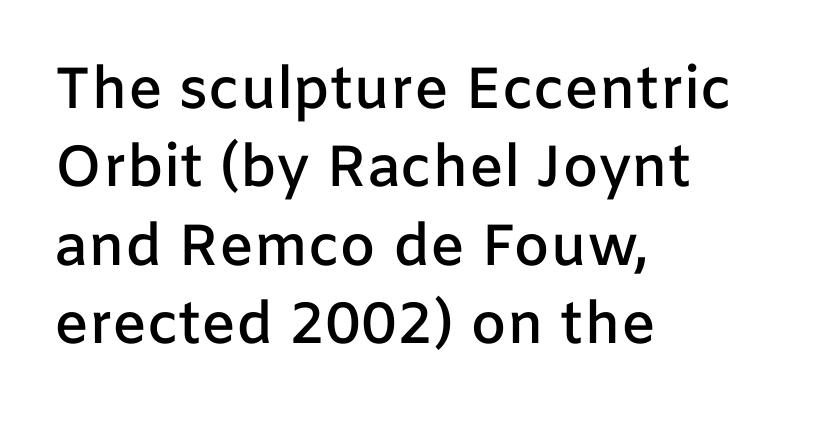
{"serif": "no", "italic": "no", "bold": "semi", "weight": "semibold", "width": "normal", "stroke_contrast": "low", "x_height": "medium", "monospaced": "no", "underline": "no", "align": "left", "line_spacing": "normal", "line_spacing_ratio": 1.35, "letter_spacing": "normal", "letter_spacing_em": 0.0, "glyph_px": 58}
